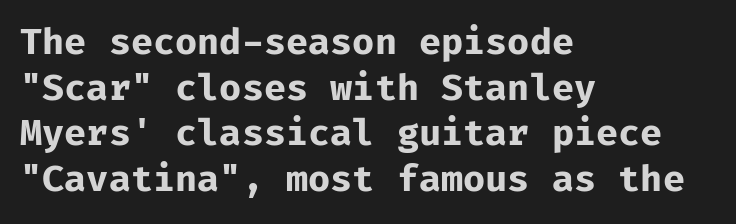
Does the leading feel generous? No, just average. A full-strength bold gives these letters their thick strokes. Every character here occupies the same horizontal width, giving the sample a typewriter-like rhythm. Vertical strokes here are truly vertical. Short note: letters normally spaced. Regarding serifs, this sample does without them.
